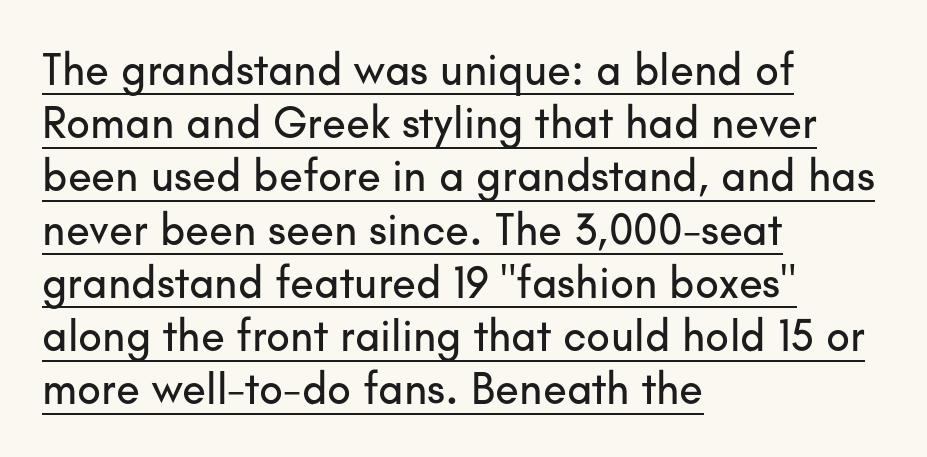
Spacing between characters is what you'd get straight out of the box. A student would call this left alignment; a typographer would say flush left, rag right. The typesetter has applied underlining to the passage shown. Font category for this specimen: sans-serif. Do the characters align in a grid? No, the font is proportional.
